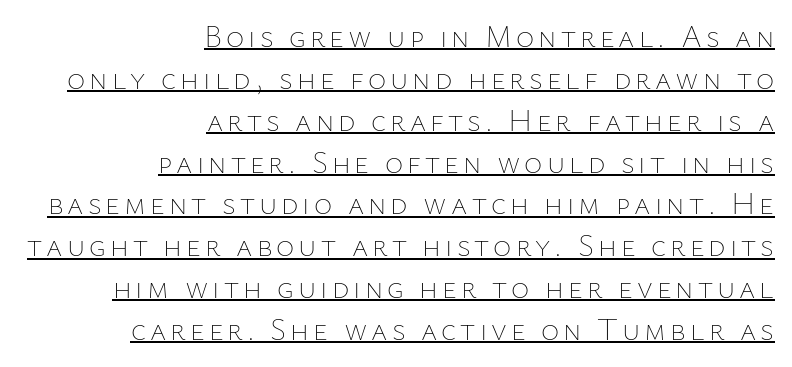
The image shows 31 px thin type, upright; set right-aligned, normal line spacing (1.35x), underlined; low stroke contrast and a medium x-height.
